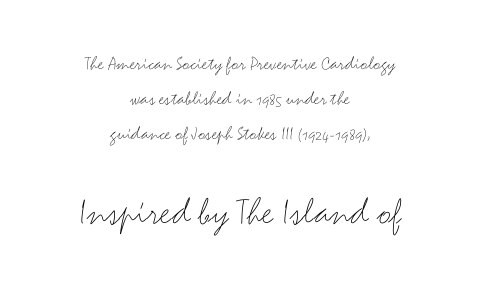
The face used here is proportionally spaced, like ordinary book or web type. The designer gave the closing block more size than the opening block. Type style note: lacks serifs. These lines keep a tight, regular rhythm from letter to letter.
